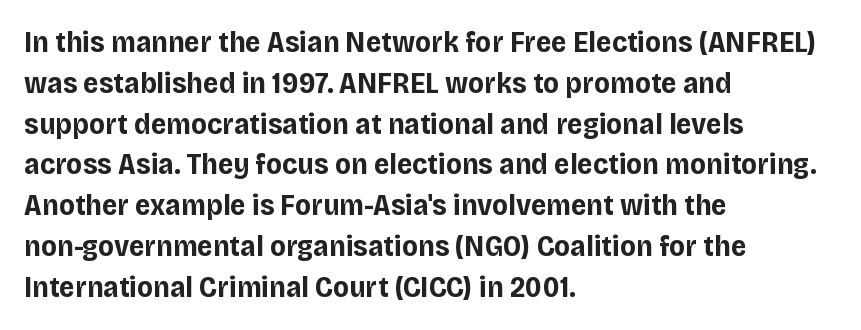
{"serif": "no", "italic": "no", "bold": "yes", "weight": "bold", "width": "normal", "stroke_contrast": "low", "x_height": "large", "monospaced": "no", "underline": "no", "align": "left", "line_spacing": "normal", "line_spacing_ratio": 1.36, "letter_spacing": "normal", "letter_spacing_em": 0.0, "glyph_px": 30}
